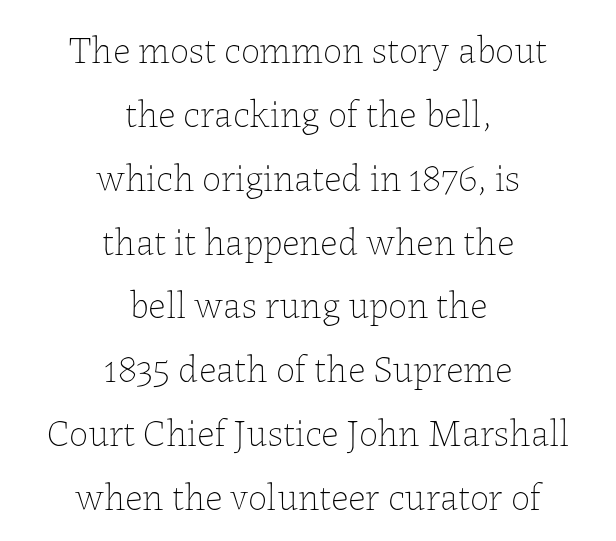
{"italic": "no", "bold": "no", "weight": "thin", "width": "normal", "stroke_contrast": "low", "x_height": "medium", "monospaced": "no", "underline": "no", "align": "center", "line_spacing": "normal", "line_spacing_ratio": 1.68, "letter_spacing": "normal", "letter_spacing_em": 0.0, "glyph_px": 38}
